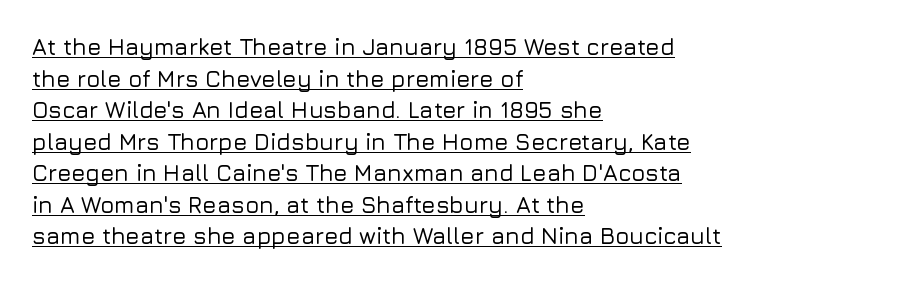
The image shows 23 px text type, upright; set left-aligned, normal line spacing (1.37x), normal letter spacing, underlined.
